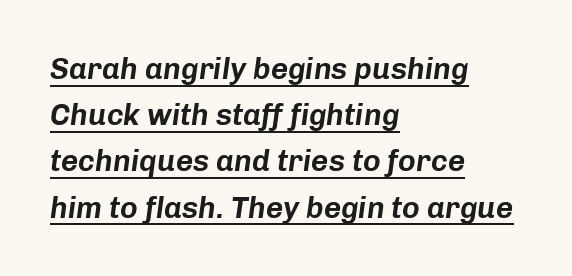
Q: Is the text italic (slanted)? A: Yes, it leans right by about 8 degrees.
Q: Is the text underlined? A: Yes.
Q: How is the paragraph aligned? A: Left-aligned.
Q: Is the spacing between letters normal or unusually wide? A: Normal.
Q: Is the spacing between lines tight, normal or loose? A: Normal.
Q: Width (condensed, normal, or wide)? A: Normal.
Q: Stroke contrast? A: Low.
Q: x-height? A: Medium.
Q: Monospaced? A: No.
